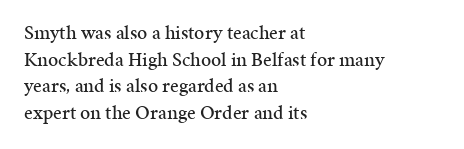
Which margin do the lines hug? The left one — the right edge is uneven. Do the letters lean? They stand straight. Students, note that the glyphs here touch the page at normal intervals. The block of text has a typical density, with ordinary space between rows. Unmarked baselines from the first word to the last.
